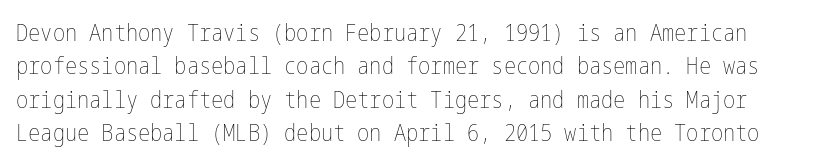
Q: Is the text bold? A: No.
Q: Is the text italic (slanted)? A: No, it is upright.
Q: Is the text underlined? A: No.
Q: Is the spacing between letters normal or unusually wide? A: Normal.
Q: Is the spacing between lines tight, normal or loose? A: Normal.
